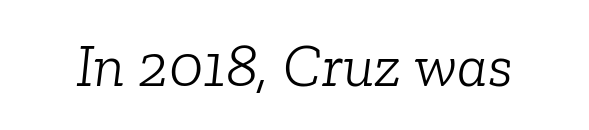
{"serif": "yes", "italic": "yes", "lean": "right", "slant_degrees": 6, "bold": "no", "weight": "light", "width": "normal", "stroke_contrast": "low", "x_height": "medium", "monospaced": "no", "underline": "no", "letter_spacing": "normal", "letter_spacing_em": 0.0, "glyph_px": 61}
